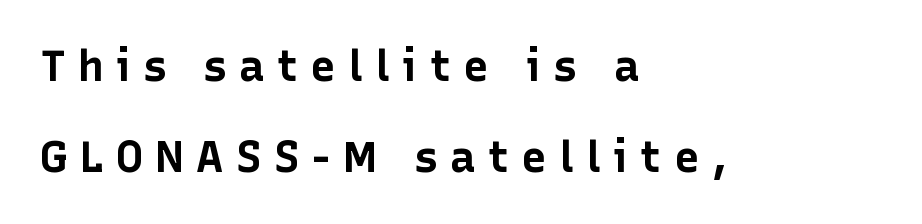
The image shows 43 px bold sans-serif type, upright; set left-aligned, loose line spacing (2.12x), unusually wide letter spacing (+0.28 em), not underlined; low stroke contrast and a medium x-height.
